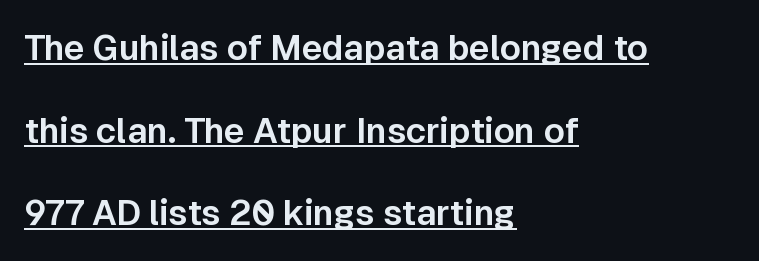
The image shows 35 px sans-serif type, upright; set left-aligned, loose line spacing (2.36x), normal letter spacing, underlined; low stroke contrast and a medium x-height.
